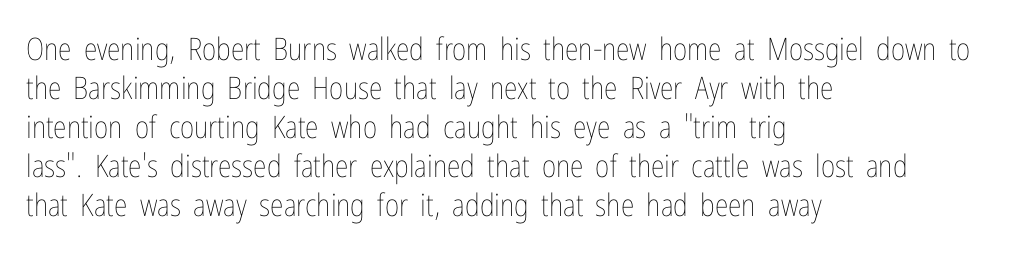
{"italic": "no", "bold": "no", "weight": "thin", "width": "condensed", "stroke_contrast": "low", "x_height": "medium", "monospaced": "no", "underline": "no", "align": "left", "line_spacing": "normal", "line_spacing_ratio": 1.26, "letter_spacing": "normal", "letter_spacing_em": 0.0, "glyph_px": 31}
